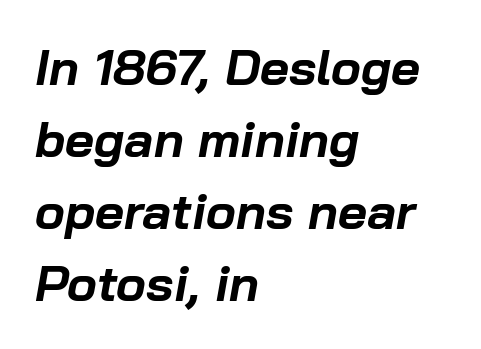
Reading down the column, the eye jumps a familiar distance to each next line. If you drew a line through each stem, it would be angled. A typesetter would call this proportional, since set widths differ per character. How are the letters spaced? Ordinarily, with no added tracking. Weight: bold. In CSS terms this would be text-align: left.
